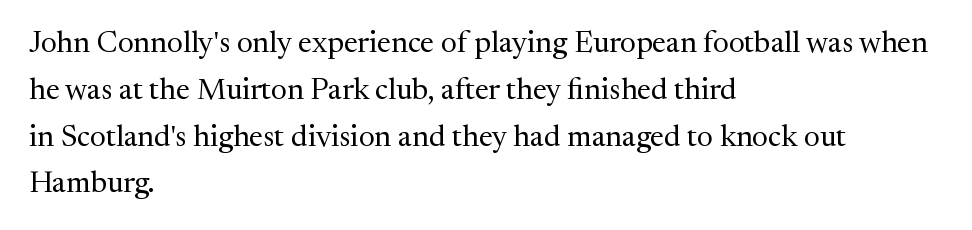
The typeface chosen for these lines features serifs. Vertically, the passage feels balanced, rows spaced as you'd expect. Designer's note — italics off, roman on. Alignment: flush left. A bare baseline throughout the passage. The weight would be labelled regular, book, light, or lighter still.
